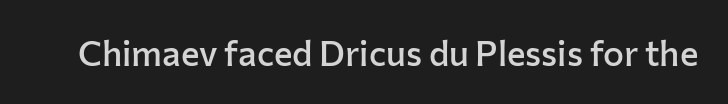
Q: Is the text bold? A: Semi-bold.
Q: Is the text italic (slanted)? A: No, it is upright.
Q: Is the typeface a serif or a sans-serif typeface? A: Sans-serif.
Q: Is the text underlined? A: No.
Q: Is the spacing between letters normal or unusually wide? A: Normal.
Q: Width (condensed, normal, or wide)? A: Normal.
Q: Stroke contrast? A: Low.
Q: x-height? A: Medium.
Q: Monospaced? A: No.
